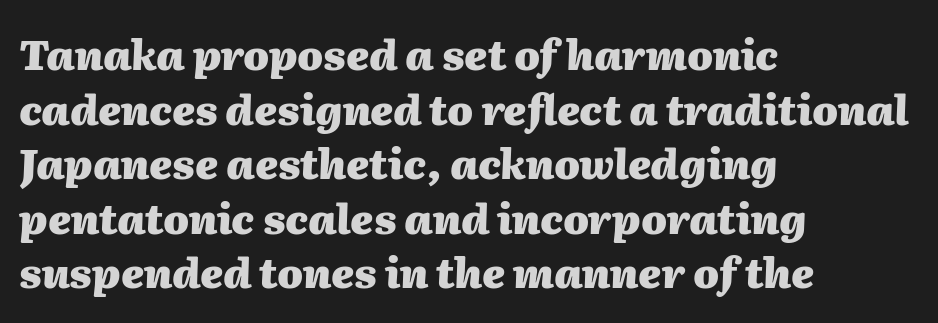
Q: Is the text bold? A: Yes.
Q: Is the text italic (slanted)? A: Yes, it leans right by about 2 degrees.
Q: Is the text underlined? A: No.
Q: How is the paragraph aligned? A: Left-aligned.
Q: Is the spacing between letters normal or unusually wide? A: Normal.
Q: Is the spacing between lines tight, normal or loose? A: Normal.
Q: Width (condensed, normal, or wide)? A: Normal.
Q: Stroke contrast? A: Medium.
Q: x-height? A: Medium.
Q: Monospaced? A: No.
